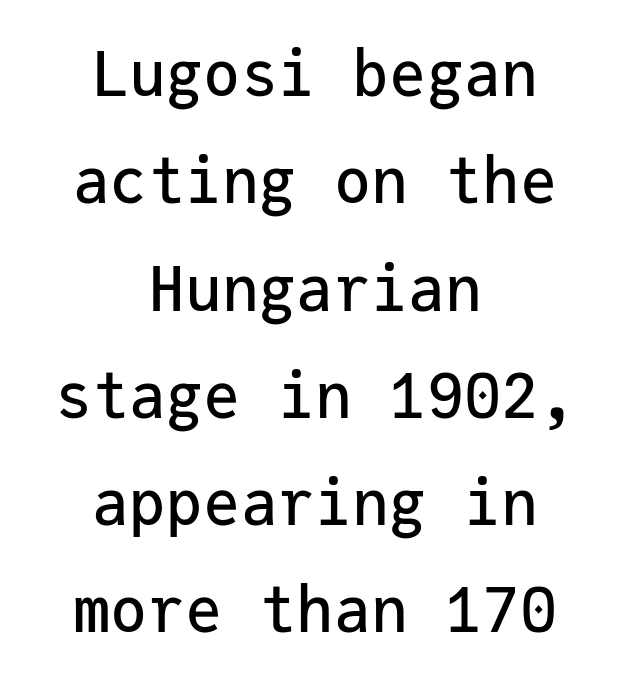
The image shows 62 px sans-serif type, upright, monospaced; set centered, line spacing 1.73x, normal letter spacing, not underlined; low stroke contrast and a medium x-height.
